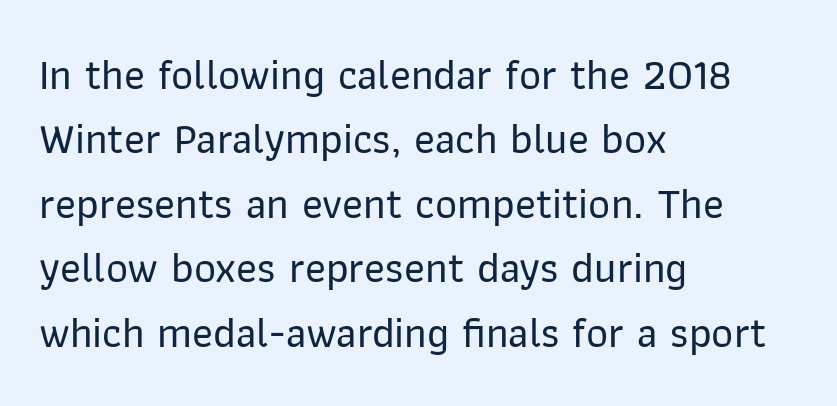
The specimen omits any rule beneath the text block's lines. Note the varied advance widths — an 'i' is clearly narrower than an 'm'. The paragraph shown leans on its left margin. Posture: upright roman. Is this a sans? Yes — the strokes have no serifs. How would I describe the line gaps? Plain and ordinary.
